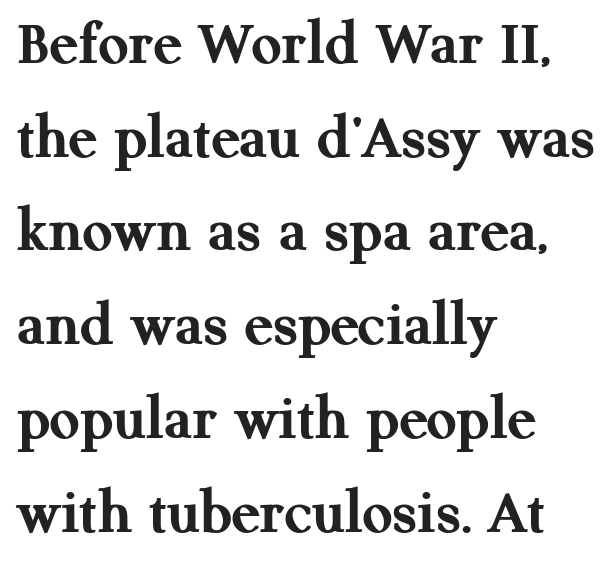
Q: Is the text bold? A: Yes.
Q: Is the text italic (slanted)? A: No, it is upright.
Q: Is the typeface a serif or a sans-serif typeface? A: Serif.
Q: Is the text underlined? A: No.
Q: How is the paragraph aligned? A: Left-aligned.
Q: Is the spacing between letters normal or unusually wide? A: Normal.
Q: Is the spacing between lines tight, normal or loose? A: Normal.
Q: Width (condensed, normal, or wide)? A: Normal.
Q: Stroke contrast? A: Medium.
Q: x-height? A: Medium.
Q: Monospaced? A: No.
